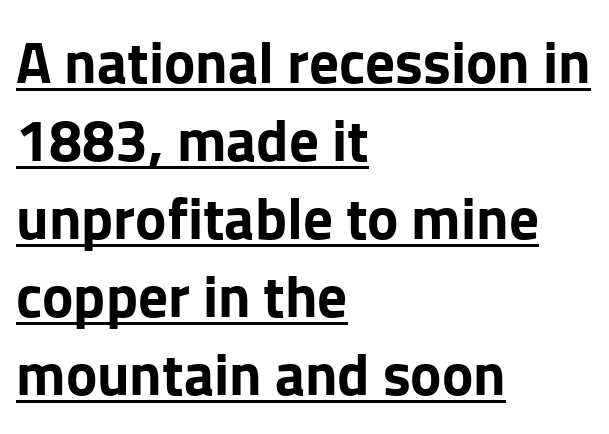
Q: Is the text bold? A: Yes.
Q: Is the text italic (slanted)? A: No, it is upright.
Q: Is the typeface a serif or a sans-serif typeface? A: Sans-serif.
Q: Is the text underlined? A: Yes.
Q: How is the paragraph aligned? A: Left-aligned.
Q: Is the spacing between letters normal or unusually wide? A: Normal.
Q: Is the spacing between lines tight, normal or loose? A: Normal.
Q: Width (condensed, normal, or wide)? A: Normal.
Q: Stroke contrast? A: Low.
Q: x-height? A: Medium.
Q: Monospaced? A: No.
